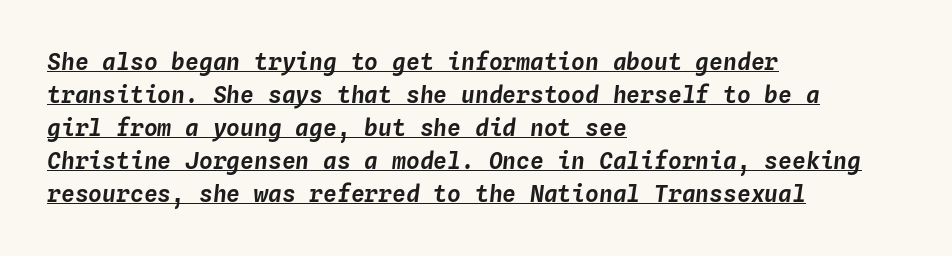
Q: Is the text italic (slanted)? A: Yes, it leans right by about 4 degrees.
Q: Is the text underlined? A: Yes.
Q: How is the paragraph aligned? A: Left-aligned.
Q: Is the spacing between letters normal or unusually wide? A: Normal.
Q: Is the spacing between lines tight, normal or loose? A: Normal.
